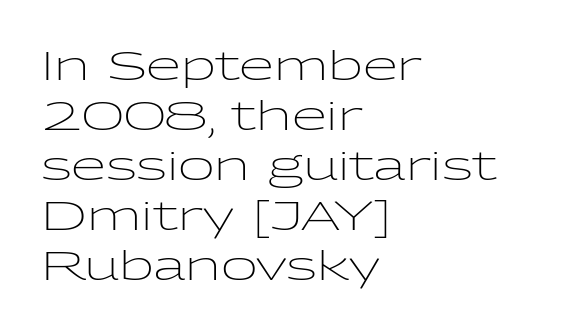
The paragraph has a hard left edge and a soft right edge. These lines sit exactly where default settings would place them. No word sits above an underline. Look at the tracking — it's just the regular setting, nothing added. Think standard paragraph weight, or any step lighter than that.
